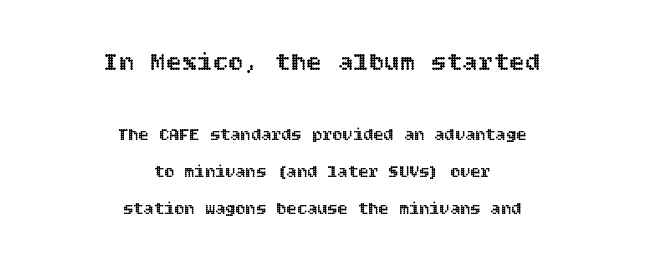
The image shows 26 px text type, upright; set centered, loose line spacing (2.17x), normal letter spacing, not underlined; the first (top) block is 1.53x larger.
